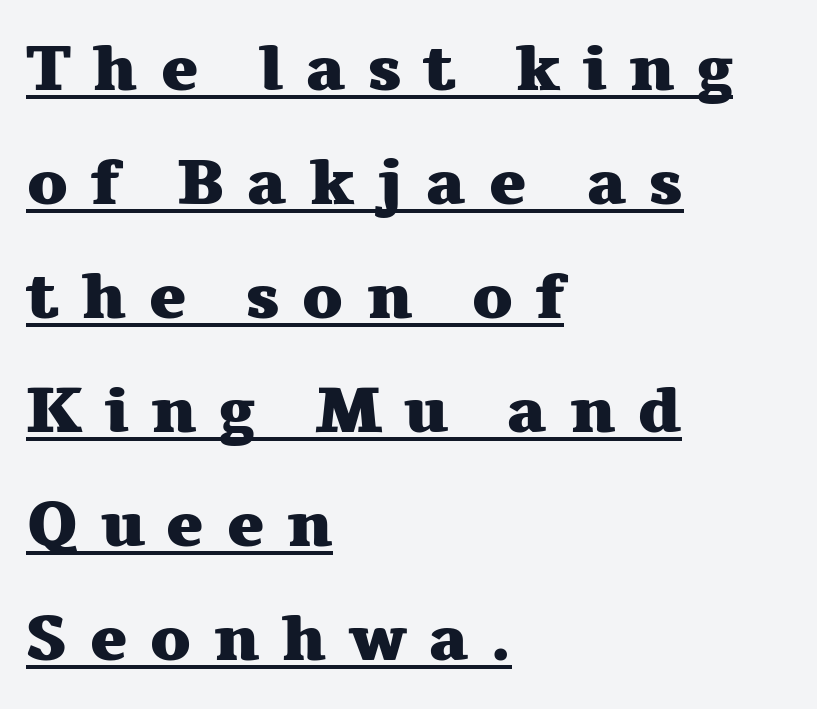
The image shows 64 px heavy, wide serif type, upright; set left-aligned, line spacing 1.78x, unusually wide letter spacing (+0.33 em), underlined; medium stroke contrast and a medium x-height.
